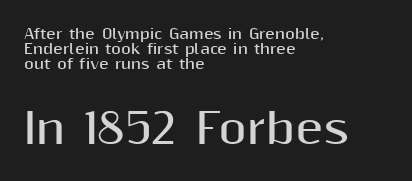
Q: Is the text bold? A: Yes.
Q: Is the text italic (slanted)? A: No, it is upright.
Q: Is the typeface a serif or a sans-serif typeface? A: Sans-serif.
Q: Is the text underlined? A: No.
Q: How is the paragraph aligned? A: Left-aligned.
Q: Is the spacing between letters normal or unusually wide? A: Normal.
Q: Is the spacing between lines tight, normal or loose? A: Tight.
Q: Which block of text is set in a larger size, the first (top) or the second (bottom)? A: The second (bottom) one.
Q: Width (condensed, normal, or wide)? A: Normal.
Q: Stroke contrast? A: Medium.
Q: x-height? A: Medium.
Q: Monospaced? A: No.
